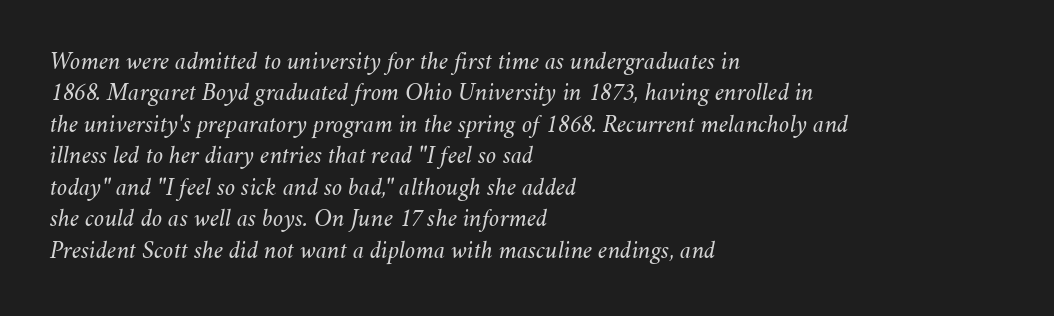
Nothing unusual about the tracking: characters are spaced as the font intends. The passage shown is not underscored anywhere. The strokes carry an ordinary text weight at most. Italic? Definitely — the glyphs are oblique.
